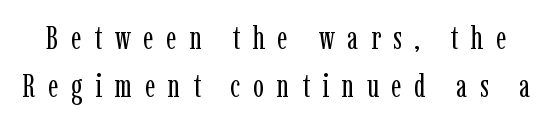
The image shows 32 px regular-weight, condensed serif type, upright; set normal line spacing (1.49x), unusually wide letter spacing (+0.4 em), not underlined; low stroke contrast and a medium x-height.
